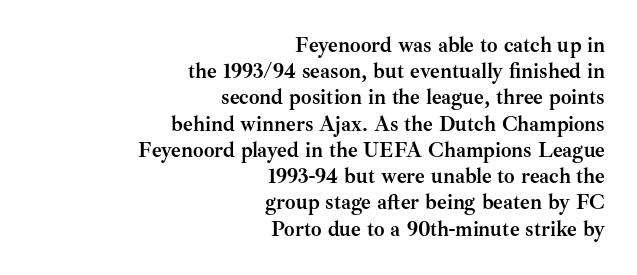
In terms of leading, this rendering sits right in the middle. Nothing unusual about the tracking: characters are spaced as the font intends. How heavy is the stroke? Heavy — this is a bold. The words here are not underlined. This is roman type, the default non-slanted kind.
